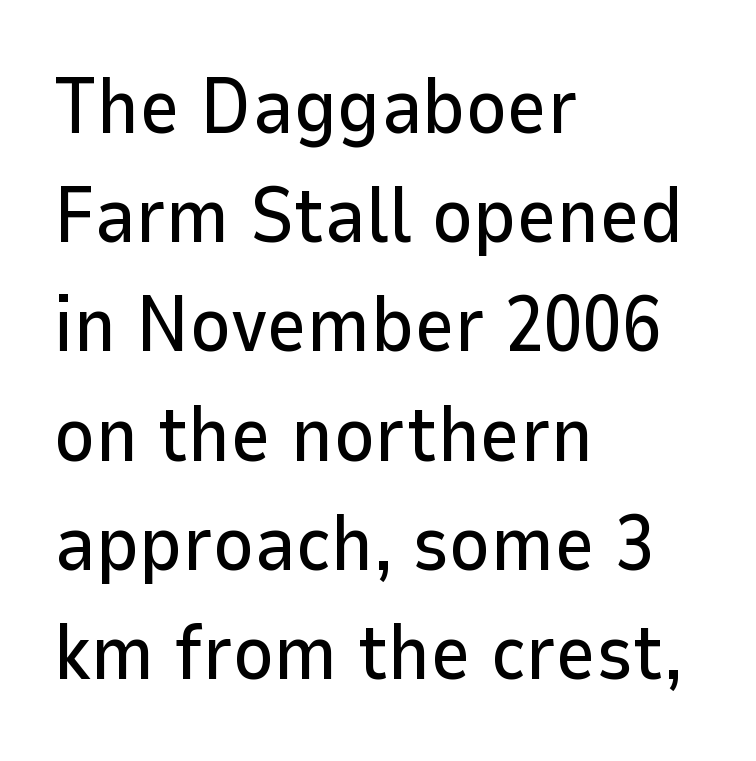
{"serif": "no", "italic": "no", "width": "normal", "stroke_contrast": "low", "x_height": "medium", "monospaced": "no", "underline": "no", "align": "left", "line_spacing": "normal", "line_spacing_ratio": 1.4, "letter_spacing": "normal", "letter_spacing_em": 0.0, "glyph_px": 78}
